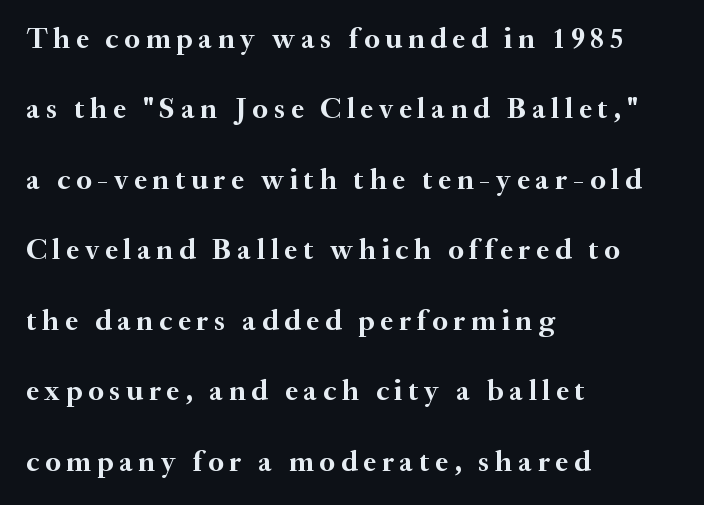
The tracking reads as deliberately expanded to a designer's eye. Alignment: flush left. Each row of text sits above clean, open space. Looks like regular typesetting: each glyph gets only the width it needs. Little horizontal feet cap the strokes, marking this as serif type. On the weight axis this lands at bold, roughly 700.
